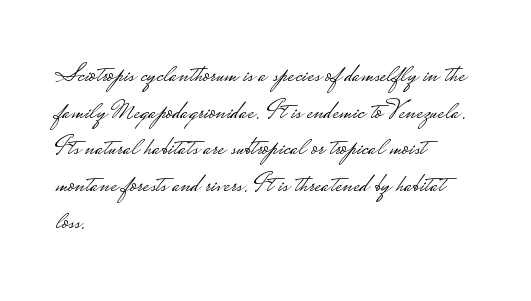
The image shows 28 px light, wide sans-serif type; set left-aligned, normal line spacing (1.31x), normal letter spacing, not underlined; low stroke contrast.
